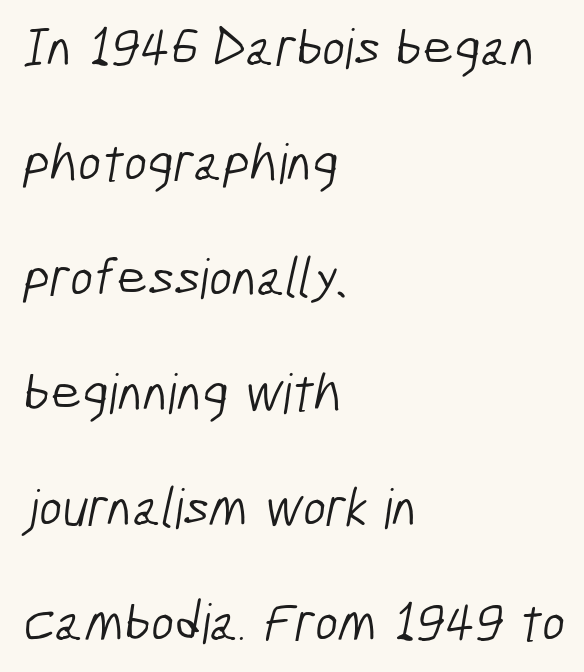
Q: Is the text bold? A: No.
Q: Is the typeface a serif or a sans-serif typeface? A: Sans-serif.
Q: Is the text underlined? A: No.
Q: How is the paragraph aligned? A: Left-aligned.
Q: Is the spacing between letters normal or unusually wide? A: Normal.
Q: Is the spacing between lines tight, normal or loose? A: Loose.
Q: Width (condensed, normal, or wide)? A: Condensed.
Q: Stroke contrast? A: Low.
Q: x-height? A: Medium.
Q: Monospaced? A: No.
